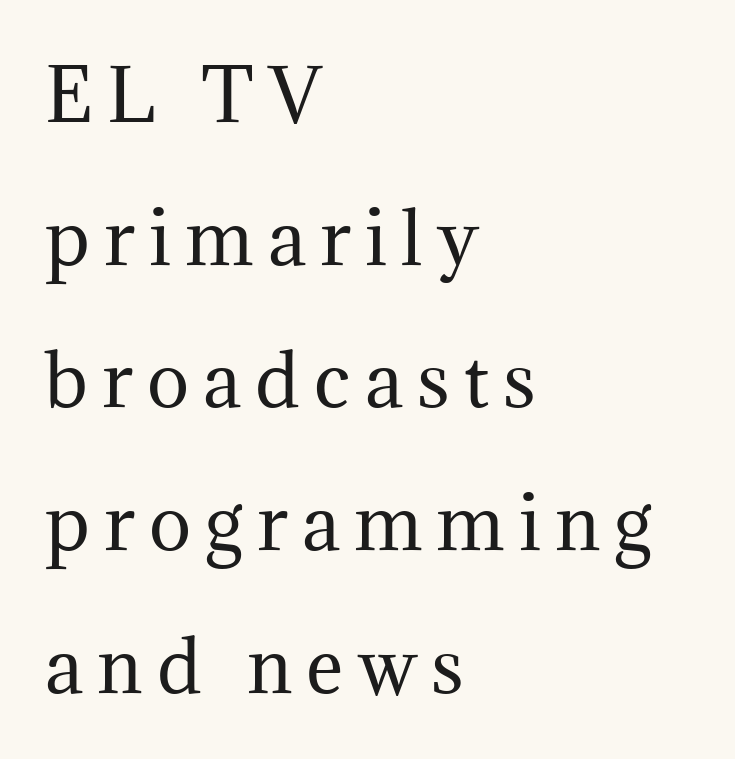
The typography opts for an upright posture over an oblique one. This is serif lettering, the kind often seen in printed books. This rendering features lettering with no underline. Counters stay open thanks to moderate or lighter strokes. Is this a fixed-width face? No — the glyphs have proportional, varying widths. Teacher's note: observe the even left margin — that is flush-left alignment.
